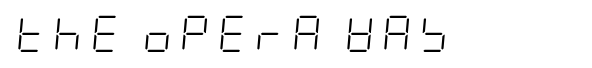
Q: Is the text bold? A: No.
Q: Is the text italic (slanted)? A: Yes, it leans right by about 5 degrees.
Q: Is the text underlined? A: No.
Q: Is the spacing between letters normal or unusually wide? A: Unusually wide.
Q: Width (condensed, normal, or wide)? A: Condensed.
Q: Stroke contrast? A: Low.
Q: x-height? A: Large.
